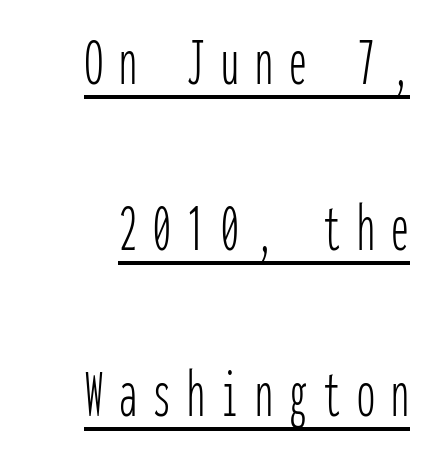
The image shows 71 px thin, condensed sans-serif type, upright, monospaced; set right-aligned, loose line spacing (2.34x), unusually wide letter spacing (+0.23 em), underlined; low stroke contrast and a medium x-height.
